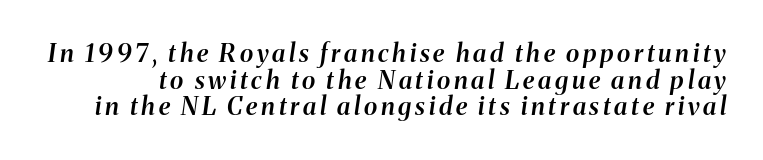
The image shows 25 px text type, italic (leaning right); set tight line spacing (1.07x), not underlined.
